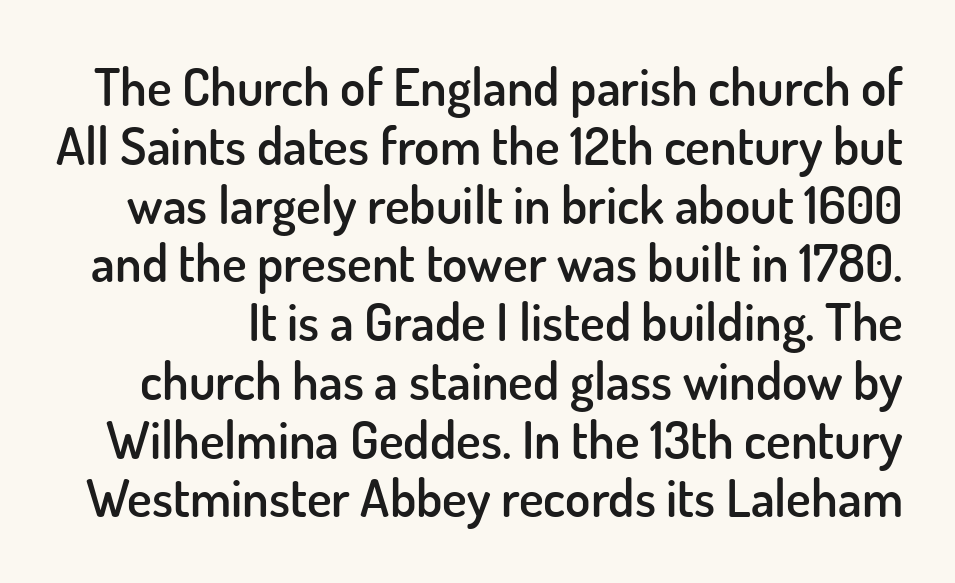
{"serif": "no", "italic": "no", "bold": "semi", "weight": "semibold", "width": "normal", "stroke_contrast": "low", "x_height": "small", "monospaced": "no", "underline": "no", "line_spacing": "tight", "line_spacing_ratio": 1.13, "letter_spacing": "normal", "letter_spacing_em": 0.0, "glyph_px": 52}
